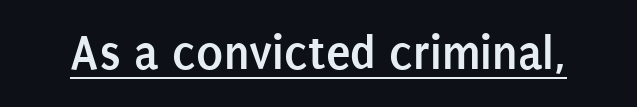
The image shows 50 px semibold, condensed sans-serif type, upright; set normal letter spacing, underlined; low stroke contrast and a large x-height.
